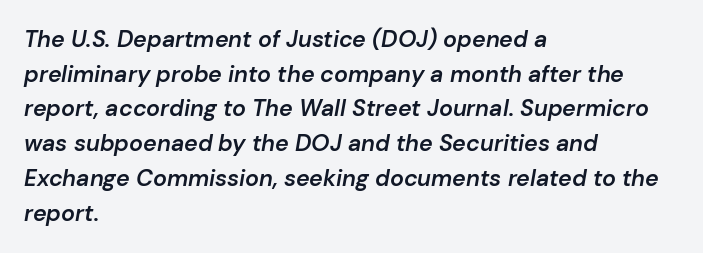
Q: Is the text bold? A: Semi-bold.
Q: Is the text italic (slanted)? A: Yes, it leans right by about 10 degrees.
Q: Is the text underlined? A: No.
Q: How is the paragraph aligned? A: Left-aligned.
Q: Is the spacing between letters normal or unusually wide? A: Normal.
Q: Is the spacing between lines tight, normal or loose? A: Normal.
